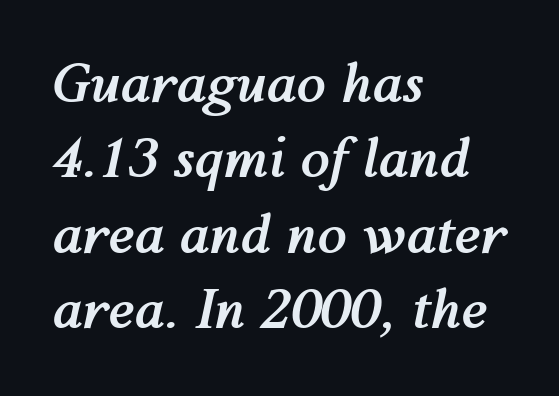
Q: Is the text bold? A: Yes.
Q: Is the text italic (slanted)? A: Yes, it leans right by about 12 degrees.
Q: Is the text underlined? A: No.
Q: How is the paragraph aligned? A: Left-aligned.
Q: Is the spacing between letters normal or unusually wide? A: Normal.
Q: Is the spacing between lines tight, normal or loose? A: Normal.
Q: Width (condensed, normal, or wide)? A: Normal.
Q: Stroke contrast? A: Medium.
Q: x-height? A: Medium.
Q: Monospaced? A: No.
